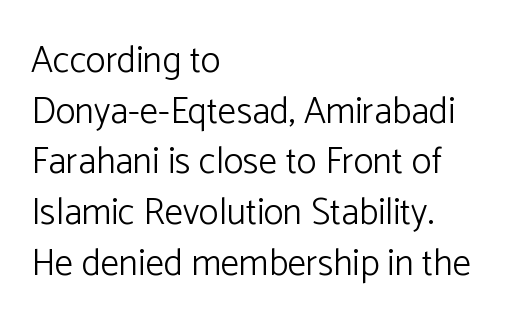
{"serif": "no", "italic": "no", "bold": "no", "weight": "light", "width": "normal", "stroke_contrast": "low", "x_height": "medium", "monospaced": "no", "underline": "no", "align": "left", "line_spacing": "normal", "line_spacing_ratio": 1.37, "letter_spacing": "normal", "letter_spacing_em": 0.0, "glyph_px": 37}
